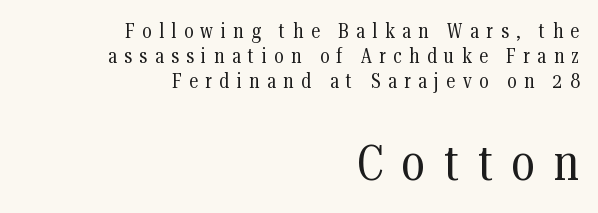
{"serif": "yes", "italic": "no", "bold": "no", "weight": "regular", "width": "condensed", "stroke_contrast": "medium", "x_height": "medium", "monospaced": "no", "underline": "no", "align": "right", "line_spacing_ratio": 1.24, "letter_spacing": "wide", "letter_spacing_em": 0.38, "larger_block": "second", "size_ratio": 2.5, "glyph_px": 50}
